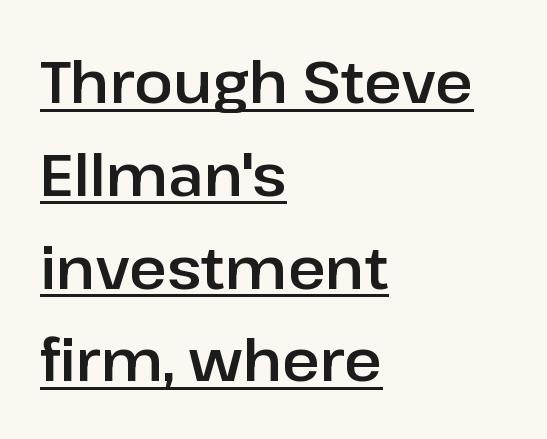
{"serif": "no", "italic": "no", "width": "normal", "stroke_contrast": "low", "x_height": "medium", "monospaced": "no", "underline": "yes", "align": "left", "line_spacing": "normal", "line_spacing_ratio": 1.6, "letter_spacing": "normal", "letter_spacing_em": 0.0, "glyph_px": 58}
